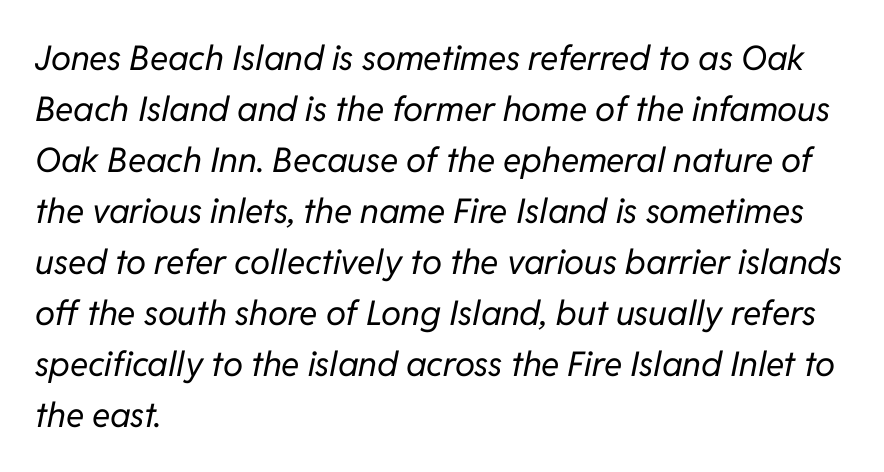
The image shows 34 px regular-weight type, italic (leaning right); set left-aligned, normal line spacing (1.5x), normal letter spacing, not underlined; low stroke contrast and a medium x-height.
